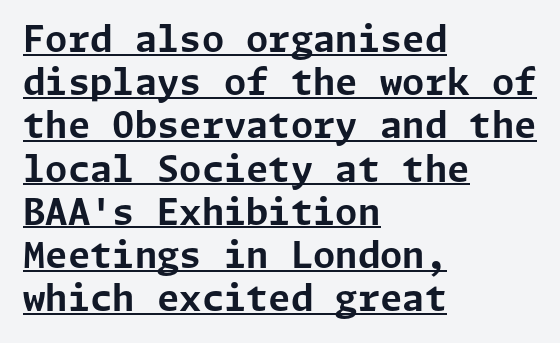
This is sans-serif lettering, the kind often seen on screens and signage. Students, this is bold: see how much ink each stroke carries. These lines are set flush left with a ragged right edge. A rule runs beneath these lines of type. Compared with typical body copy, the letter spacing here is the same.
